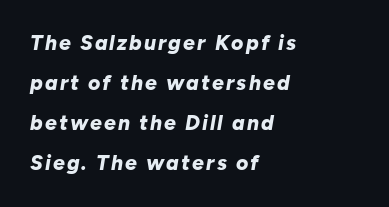
Q: Is the text bold? A: Yes.
Q: Is the text italic (slanted)? A: Yes, it leans right by about 10 degrees.
Q: Is the text underlined? A: No.
Q: How is the paragraph aligned? A: Left-aligned.
Q: Is the spacing between lines tight, normal or loose? A: Loose.
